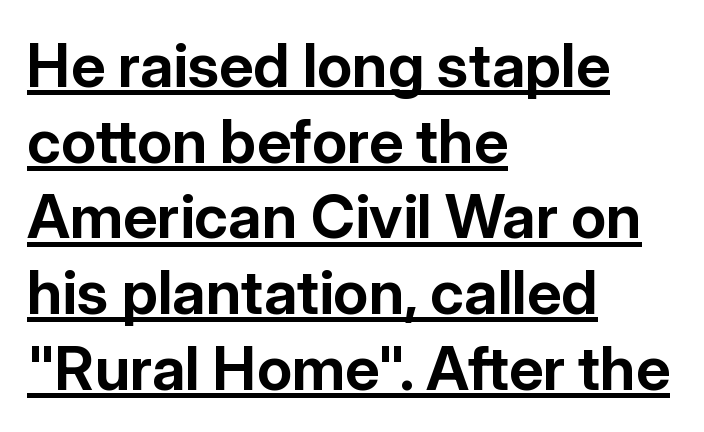
Q: Is the text bold? A: Yes.
Q: Is the text italic (slanted)? A: No, it is upright.
Q: Is the typeface a serif or a sans-serif typeface? A: Sans-serif.
Q: Is the text underlined? A: Yes.
Q: How is the paragraph aligned? A: Left-aligned.
Q: Is the spacing between letters normal or unusually wide? A: Normal.
Q: Width (condensed, normal, or wide)? A: Normal.
Q: Stroke contrast? A: Low.
Q: x-height? A: Medium.
Q: Monospaced? A: No.
